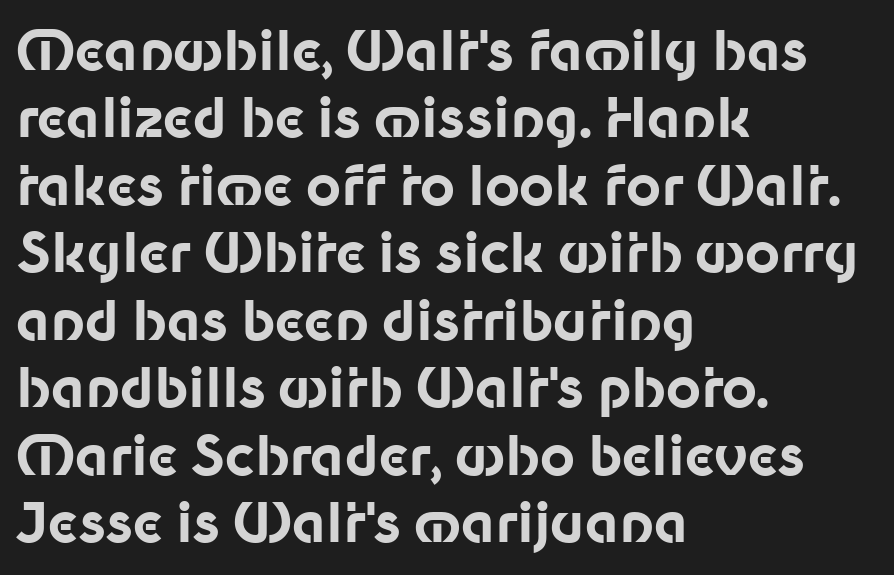
Q: Is the text bold? A: Yes.
Q: Is the text italic (slanted)? A: No, it is upright.
Q: Is the typeface a serif or a sans-serif typeface? A: Sans-serif.
Q: Is the text underlined? A: No.
Q: How is the paragraph aligned? A: Left-aligned.
Q: Is the spacing between letters normal or unusually wide? A: Normal.
Q: Is the spacing between lines tight, normal or loose? A: Normal.
Q: Width (condensed, normal, or wide)? A: Normal.
Q: Stroke contrast? A: Low.
Q: x-height? A: Medium.
Q: Monospaced? A: No.
